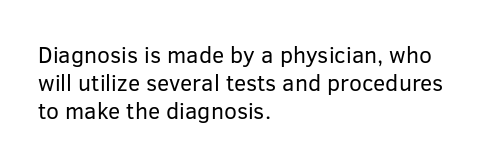
The image shows 23 px text type, upright; set left-aligned, line spacing 1.21x, normal letter spacing, not underlined.
